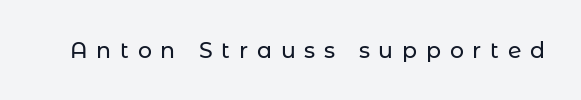
Q: Is the text italic (slanted)? A: No, it is upright.
Q: Is the text underlined? A: No.
Q: Is the spacing between letters normal or unusually wide? A: Unusually wide.
